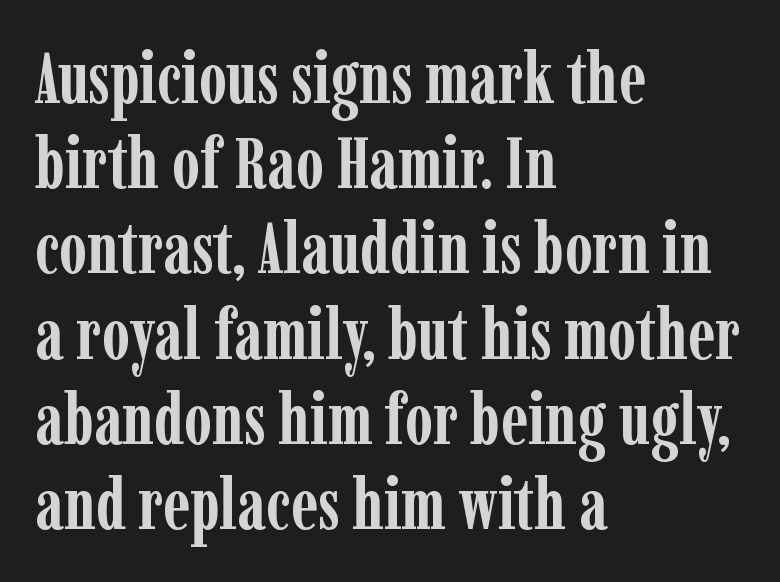
The image shows 71 px semibold, condensed serif type, upright; set left-aligned, line spacing 1.2x, normal letter spacing, not underlined; low stroke contrast and a medium x-height.
